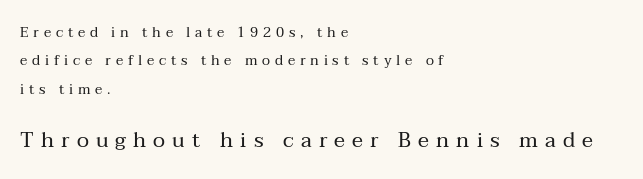
{"italic": "no", "bold": "no", "underline": "no", "align": "left", "line_spacing": "loose", "line_spacing_ratio": 2.02, "letter_spacing": "wide", "letter_spacing_em": 0.34, "larger_block": "second", "size_ratio": 1.5, "glyph_px": 21}
